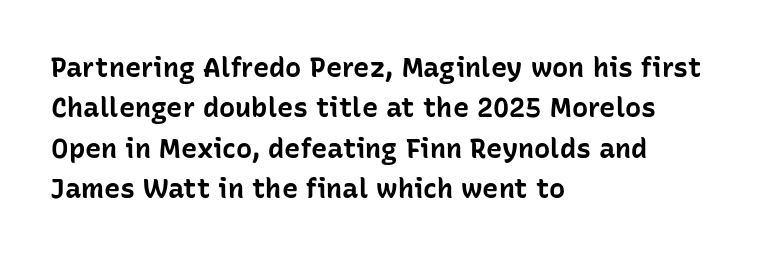
Look at the tracking — it's just the regular setting, nothing added. A classic flush-left, rag-right setting is used for this passage. Lines of text with bare space underneath. The font's upright variant was chosen for this text.
